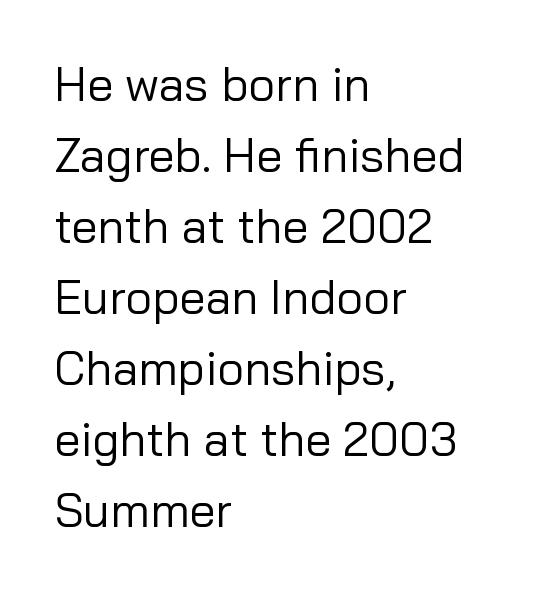
The image shows 47 px regular-weight sans-serif type, upright; set left-aligned, normal line spacing (1.51x), normal letter spacing, not underlined; low stroke contrast and a medium x-height.
